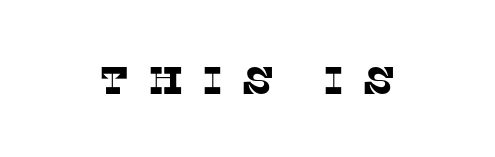
{"serif": "yes", "width": "normal", "stroke_contrast": "low", "x_height": "large", "monospaced": "no", "underline": "no", "letter_spacing": "wide", "letter_spacing_em": 0.47, "glyph_px": 39}
